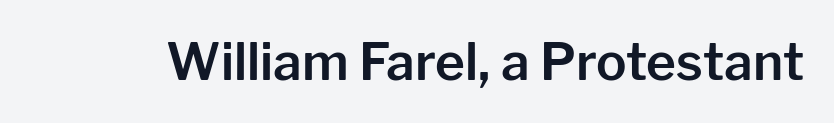
Q: Is the text italic (slanted)? A: No, it is upright.
Q: Is the typeface a serif or a sans-serif typeface? A: Sans-serif.
Q: Is the text underlined? A: No.
Q: Is the spacing between letters normal or unusually wide? A: Normal.
Q: Width (condensed, normal, or wide)? A: Normal.
Q: Stroke contrast? A: Low.
Q: x-height? A: Medium.
Q: Monospaced? A: No.
